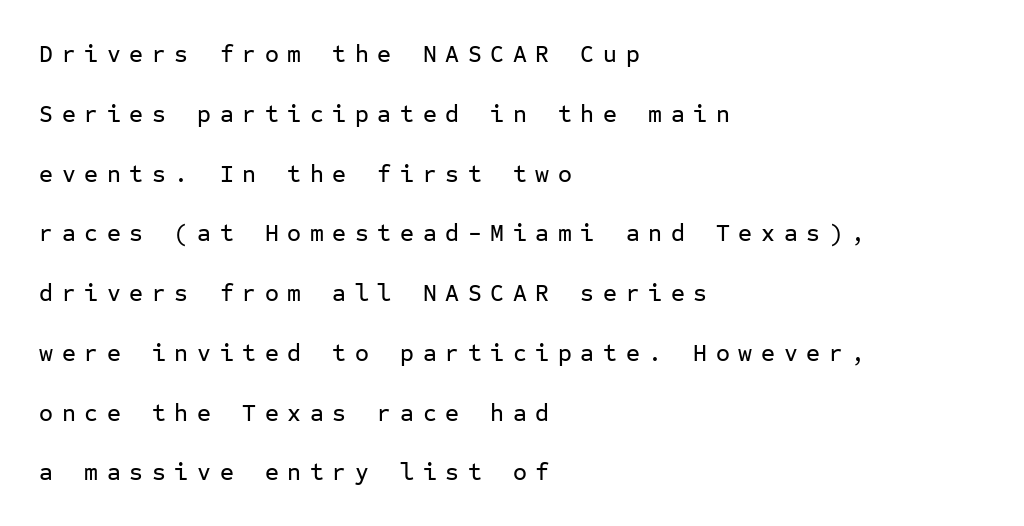
Q: Is the text italic (slanted)? A: No, it is upright.
Q: Is the text underlined? A: No.
Q: How is the paragraph aligned? A: Left-aligned.
Q: Is the spacing between letters normal or unusually wide? A: Unusually wide.
Q: Is the spacing between lines tight, normal or loose? A: Loose.
